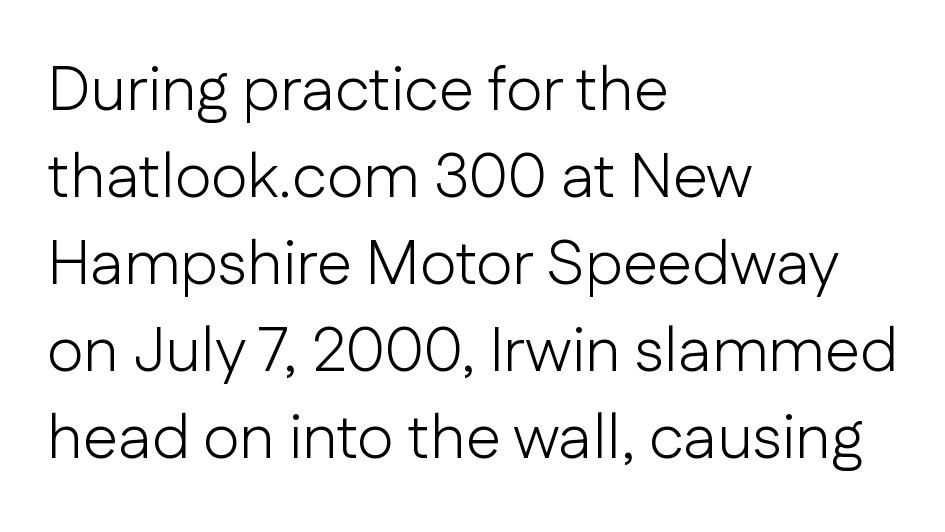
The image shows 63 px light sans-serif type, upright; set left-aligned, normal line spacing (1.38x), normal letter spacing, not underlined; low stroke contrast and a medium x-height.
